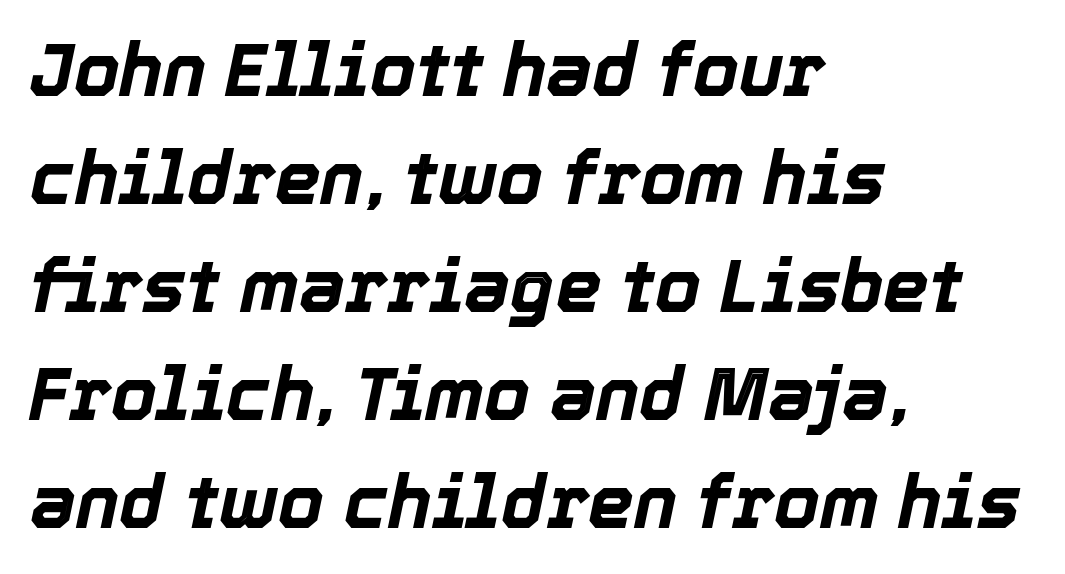
The image shows 73 px bold type, italic (leaning right); set left-aligned, normal line spacing (1.48x), normal letter spacing, not underlined; a medium x-height.
